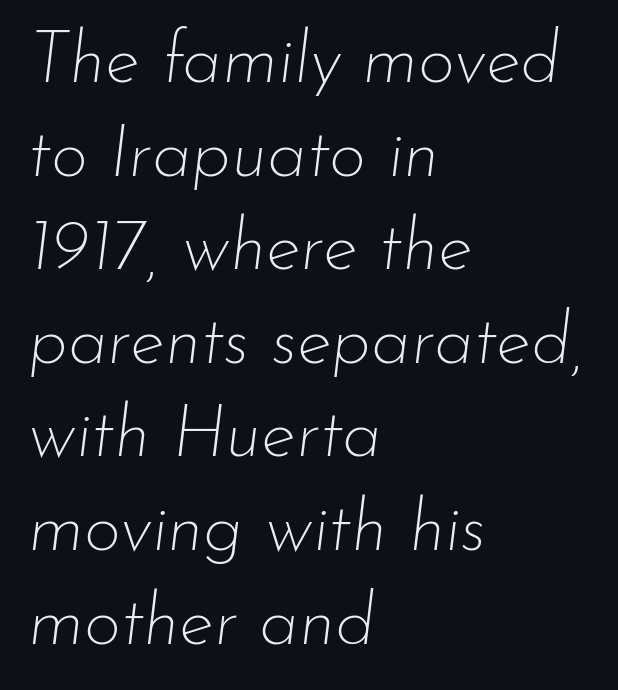
Q: Is the text bold? A: No.
Q: Is the text italic (slanted)? A: Yes, it leans right by about 7 degrees.
Q: Is the text underlined? A: No.
Q: How is the paragraph aligned? A: Left-aligned.
Q: Is the spacing between letters normal or unusually wide? A: Normal.
Q: Is the spacing between lines tight, normal or loose? A: Normal.
Q: Width (condensed, normal, or wide)? A: Normal.
Q: Stroke contrast? A: Low.
Q: x-height? A: Small.
Q: Monospaced? A: No.
